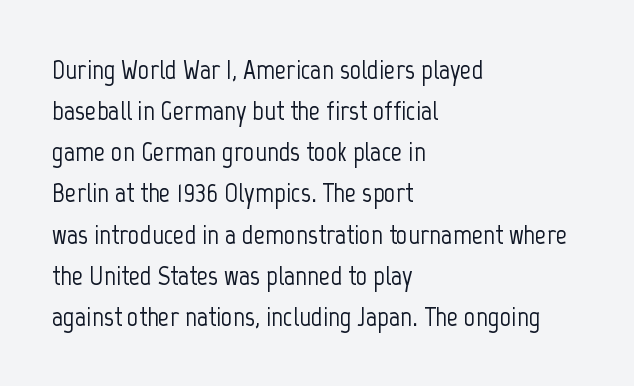
Nope, not italic — everything's standing straight. The letters sit at their default tracking, neither squeezed nor spread. Reading down the column, the eye jumps a familiar distance to each next line. This sample uses a sans-serif face.
